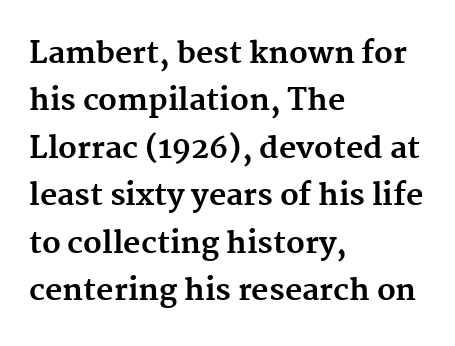
Q: Is the text bold? A: Yes.
Q: Is the text italic (slanted)? A: No, it is upright.
Q: Is the typeface a serif or a sans-serif typeface? A: Serif.
Q: Is the text underlined? A: No.
Q: How is the paragraph aligned? A: Left-aligned.
Q: Is the spacing between letters normal or unusually wide? A: Normal.
Q: Is the spacing between lines tight, normal or loose? A: Normal.
Q: Width (condensed, normal, or wide)? A: Normal.
Q: Stroke contrast? A: Medium.
Q: x-height? A: Medium.
Q: Monospaced? A: No.
